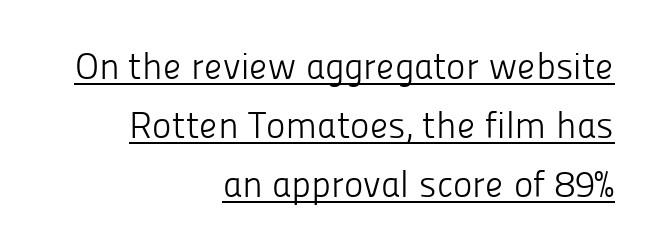
{"serif": "no", "italic": "no", "bold": "no", "weight": "light", "width": "normal", "stroke_contrast": "low", "x_height": "medium", "monospaced": "no", "underline": "yes", "align": "right", "line_spacing": "normal", "line_spacing_ratio": 1.6, "letter_spacing": "normal", "letter_spacing_em": 0.0, "glyph_px": 37}
